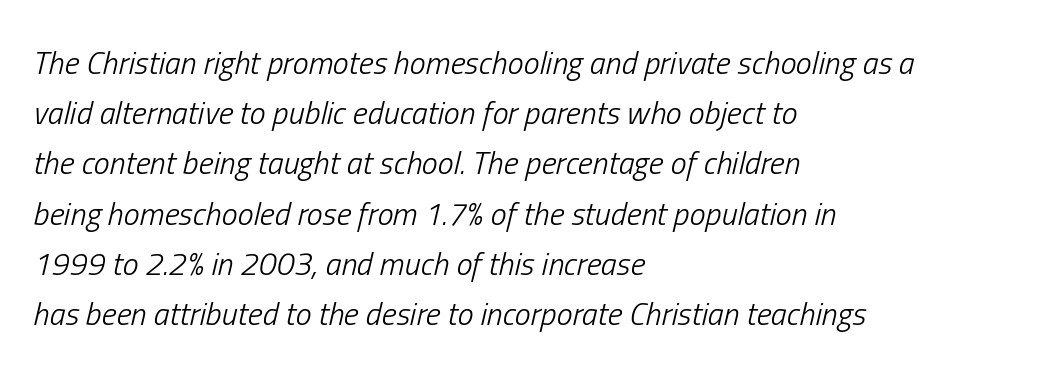
Q: Is the text bold? A: No.
Q: Is the text italic (slanted)? A: Yes, it leans right by about 13 degrees.
Q: Is the text underlined? A: No.
Q: How is the paragraph aligned? A: Left-aligned.
Q: Is the spacing between letters normal or unusually wide? A: Normal.
Q: Is the spacing between lines tight, normal or loose? A: Normal.
Q: Width (condensed, normal, or wide)? A: Condensed.
Q: Stroke contrast? A: Low.
Q: x-height? A: Medium.
Q: Monospaced? A: No.
